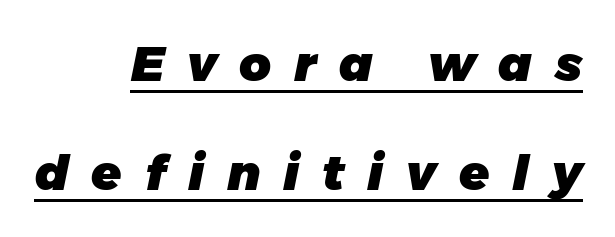
Q: Is the text bold? A: Yes.
Q: Is the text italic (slanted)? A: Yes, it leans right by about 11 degrees.
Q: Is the text underlined? A: Yes.
Q: How is the paragraph aligned? A: Right-aligned.
Q: Is the spacing between letters normal or unusually wide? A: Unusually wide.
Q: Is the spacing between lines tight, normal or loose? A: Loose.
Q: Width (condensed, normal, or wide)? A: Normal.
Q: Stroke contrast? A: Low.
Q: x-height? A: Medium.
Q: Monospaced? A: No.
